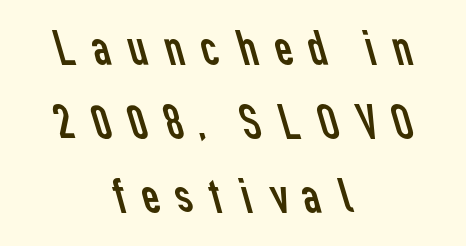
Students, note that the glyphs here are deliberately spaced far apart. The font family rendered here belongs to the sans-serif group. Compared with a flush-left layout, this one balances lines on the center instead. These lines sit exactly where default settings would place them. Quick note: underline off. Is this a fixed-width face? No — the glyphs have proportional, varying widths.
